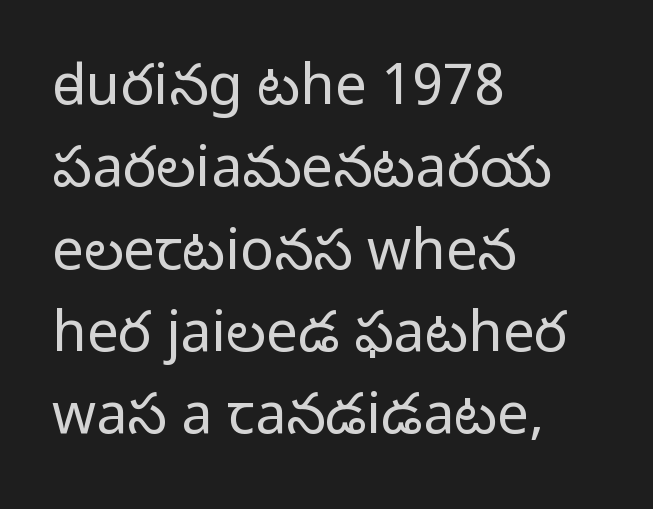
{"serif": "no", "italic": "no", "bold": "no", "weight": "light", "width": "normal", "stroke_contrast": "low", "x_height": "medium", "monospaced": "no", "underline": "no", "align": "left", "line_spacing": "normal", "line_spacing_ratio": 1.47, "letter_spacing": "normal", "letter_spacing_em": 0.0, "glyph_px": 56}
